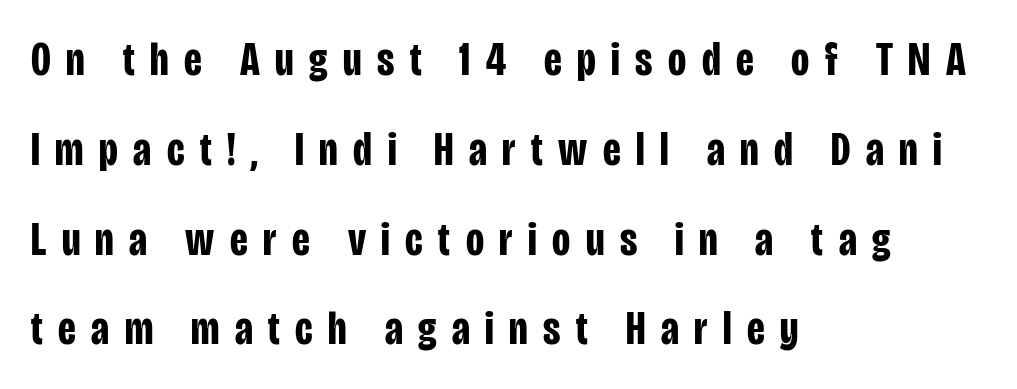
{"serif": "no", "italic": "no", "bold": "yes", "weight": "bold", "width": "condensed", "stroke_contrast": "low", "x_height": "large", "monospaced": "no", "underline": "no", "align": "left", "line_spacing": "loose", "line_spacing_ratio": 1.91, "letter_spacing": "wide", "letter_spacing_em": 0.33, "glyph_px": 47}
